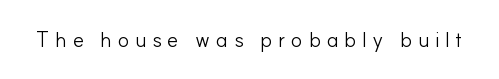
Q: Is the text bold? A: No.
Q: Is the text italic (slanted)? A: No, it is upright.
Q: Is the text underlined? A: No.
Q: Is the spacing between letters normal or unusually wide? A: Unusually wide.
